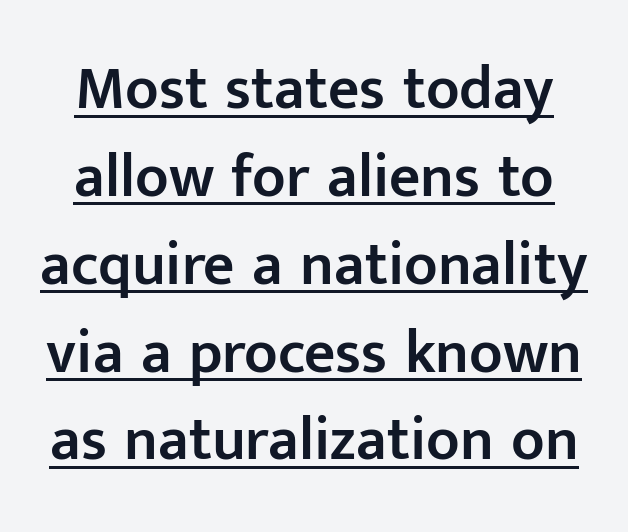
Underlined type. One glance says typical: line gaps are just what's usual. Glyph-to-glyph distance matches everyday printed text. A typesetter would call this proportional, since set widths differ per character. Type style note: lacks serifs.
